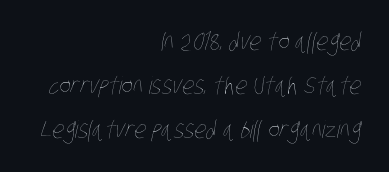
{"bold": "no", "underline": "no", "align": "right", "line_spacing_ratio": 1.84, "letter_spacing": "normal", "letter_spacing_em": 0.0, "glyph_px": 24}
